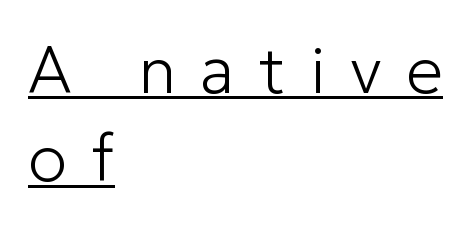
{"serif": "no", "italic": "no", "bold": "no", "weight": "light", "width": "normal", "stroke_contrast": "low", "x_height": "medium", "monospaced": "no", "underline": "yes", "align": "left", "line_spacing": "normal", "line_spacing_ratio": 1.34, "letter_spacing": "wide", "letter_spacing_em": 0.37, "glyph_px": 66}
